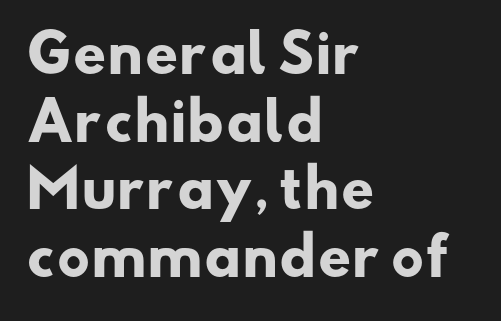
Varying glyph widths throughout — classic text-font behaviour. The words here are not underlined. The space between consecutive lines is moderate. The rendering uses a bold face; every stroke is thick and dark. The type is set solid horizontally, with unmodified tracking. The typesetter chose a ragged-right arrangement here.
